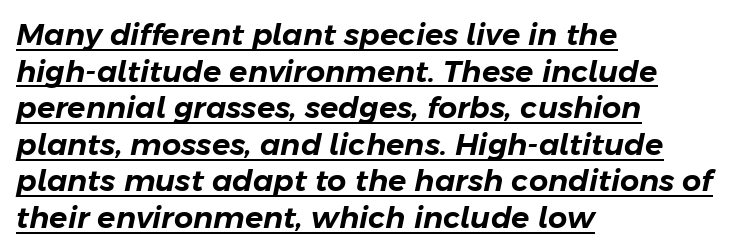
The image shows 30 px text type, italic (leaning right); set left-aligned, line spacing 1.22x, normal letter spacing, underlined; low stroke contrast and a medium x-height.
